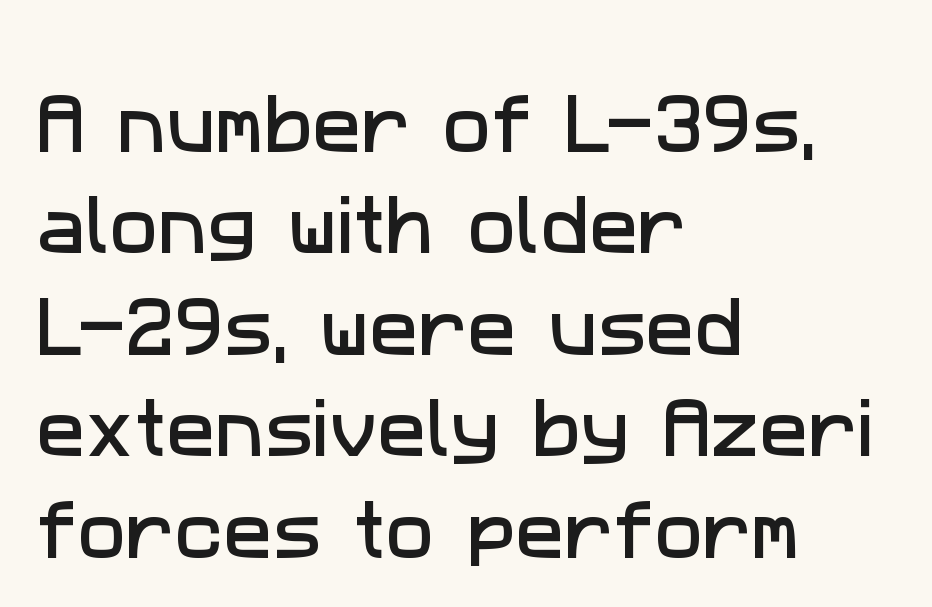
Q: Is the typeface a serif or a sans-serif typeface? A: Sans-serif.
Q: Is the text underlined? A: No.
Q: How is the paragraph aligned? A: Left-aligned.
Q: Is the spacing between letters normal or unusually wide? A: Normal.
Q: Is the spacing between lines tight, normal or loose? A: Normal.
Q: Width (condensed, normal, or wide)? A: Normal.
Q: Stroke contrast? A: Low.
Q: x-height? A: Medium.
Q: Monospaced? A: No.
